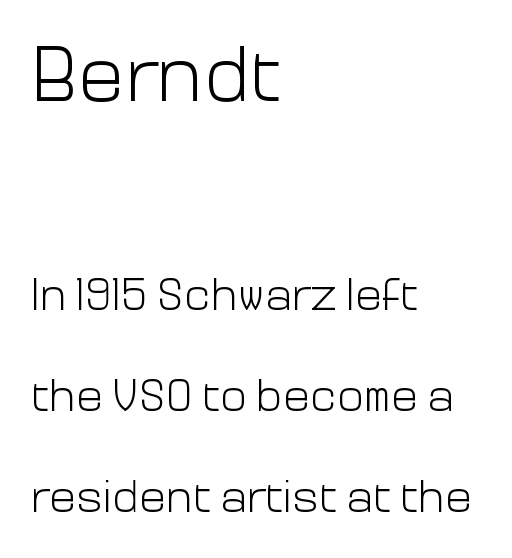
Q: Is the text bold? A: No.
Q: Is the text italic (slanted)? A: No, it is upright.
Q: Is the typeface a serif or a sans-serif typeface? A: Sans-serif.
Q: Is the text underlined? A: No.
Q: How is the paragraph aligned? A: Left-aligned.
Q: Is the spacing between letters normal or unusually wide? A: Normal.
Q: Is the spacing between lines tight, normal or loose? A: Loose.
Q: Which block of text is set in a larger size, the first (top) or the second (bottom)? A: The first (top) one.
Q: Width (condensed, normal, or wide)? A: Normal.
Q: Stroke contrast? A: Low.
Q: x-height? A: Medium.
Q: Monospaced? A: No.
